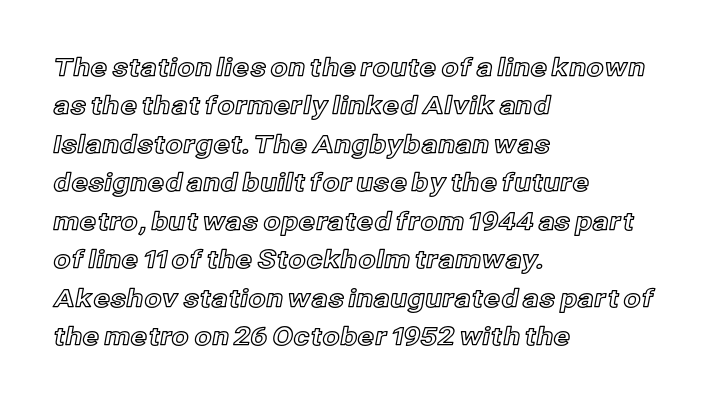
{"underline": "no", "align": "left", "line_spacing": "normal", "line_spacing_ratio": 1.54, "letter_spacing": "normal", "letter_spacing_em": 0.0, "glyph_px": 25}
